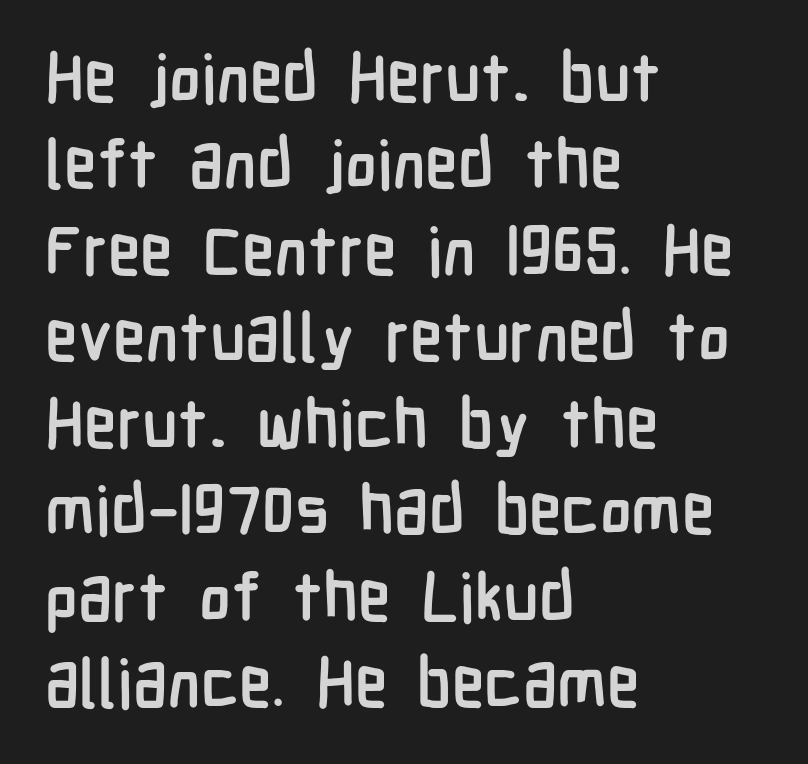
{"serif": "no", "italic": "no", "bold": "yes", "weight": "semibold", "width": "condensed", "stroke_contrast": "low", "x_height": "medium", "monospaced": "no", "underline": "no", "align": "left", "line_spacing": "normal", "line_spacing_ratio": 1.29, "letter_spacing": "normal", "letter_spacing_em": 0.0, "glyph_px": 67}
